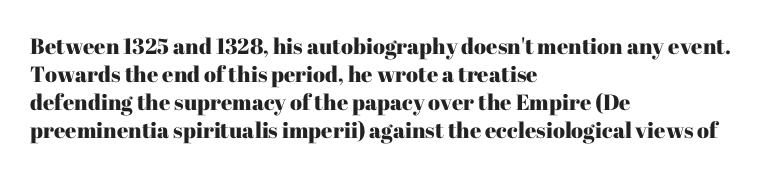
The image shows 22 px text type, upright; set left-aligned, normal line spacing (1.28x), normal letter spacing, not underlined.
